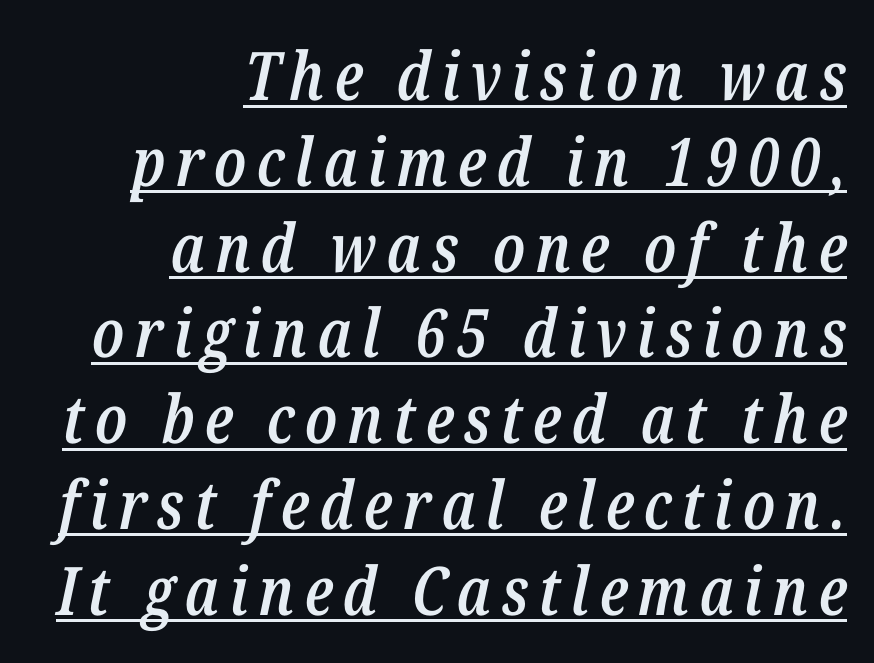
The image shows 67 px semibold, condensed type, italic (leaning right); set right-aligned, normal line spacing (1.28x), underlined; low stroke contrast and a medium x-height.
